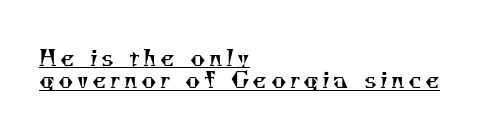
The image shows 23 px text type; set left-aligned, tight line spacing (0.97x), underlined.
